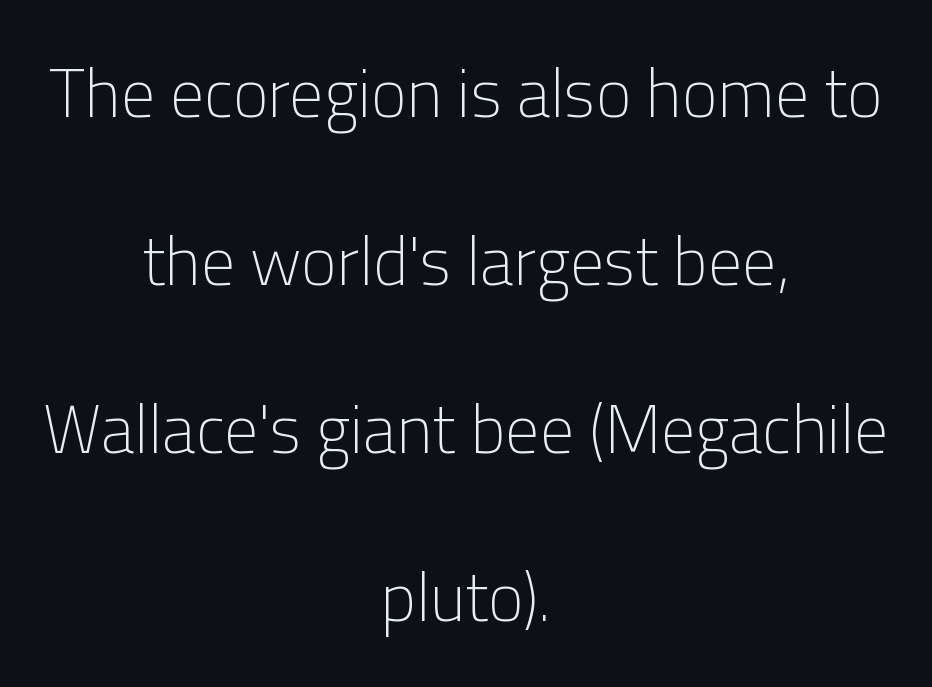
Q: Is the text bold? A: No.
Q: Is the text italic (slanted)? A: No, it is upright.
Q: Is the typeface a serif or a sans-serif typeface? A: Sans-serif.
Q: Is the text underlined? A: No.
Q: How is the paragraph aligned? A: Centered.
Q: Is the spacing between letters normal or unusually wide? A: Normal.
Q: Is the spacing between lines tight, normal or loose? A: Loose.
Q: Width (condensed, normal, or wide)? A: Normal.
Q: Stroke contrast? A: Low.
Q: x-height? A: Medium.
Q: Monospaced? A: No.
